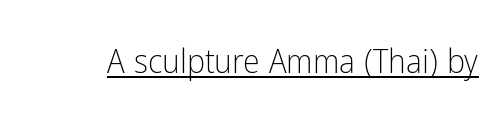
The image shows 34 px light, condensed sans-serif type, upright; set normal letter spacing, underlined; low stroke contrast and a medium x-height.
